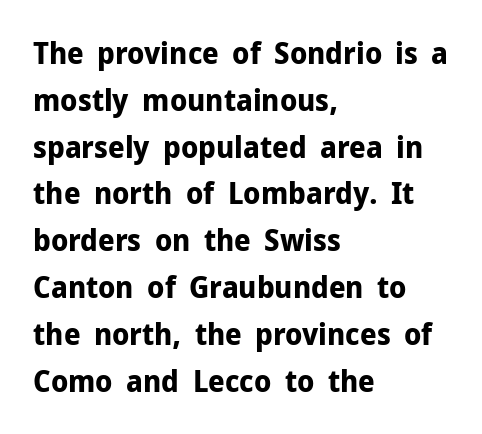
{"serif": "no", "italic": "no", "bold": "yes", "weight": "bold", "width": "normal", "stroke_contrast": "low", "x_height": "medium", "monospaced": "no", "underline": "no", "align": "left", "line_spacing": "normal", "line_spacing_ratio": 1.56, "letter_spacing": "normal", "letter_spacing_em": 0.0, "glyph_px": 30}
